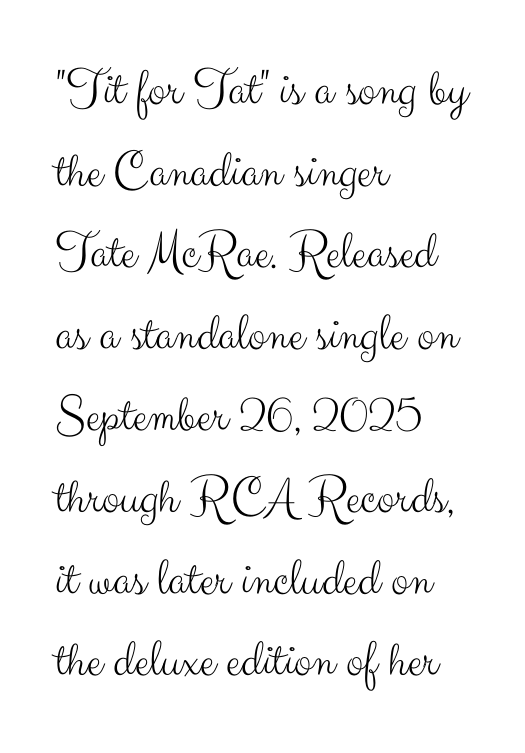
Honestly, there is no underline to notice here at all. This reads as an unemphasized weight, regular at the heaviest. The paragraph has a hard left edge and a soft right edge. Regular leading.
